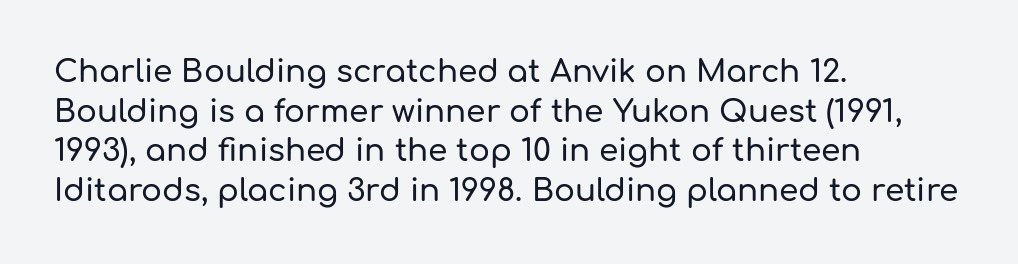
{"serif": "no", "italic": "no", "width": "normal", "stroke_contrast": "low", "x_height": "medium", "monospaced": "no", "underline": "no", "align": "left", "line_spacing": "normal", "line_spacing_ratio": 1.28, "letter_spacing": "normal", "letter_spacing_em": 0.0, "glyph_px": 31}
